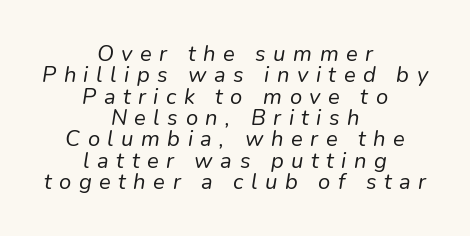
The image shows 22 px text type, italic (leaning right); set centered, tight line spacing (0.97x), unusually wide letter spacing (+0.34 em), not underlined.
